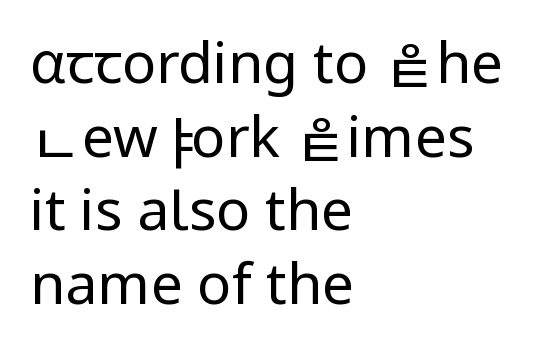
The image shows 57 px regular-weight sans-serif type, upright; set left-aligned, normal line spacing (1.29x), normal letter spacing, not underlined; low stroke contrast and a medium x-height.
